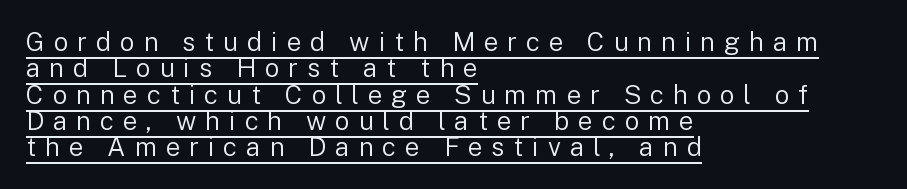
Q: Is the text bold? A: No.
Q: Is the text italic (slanted)? A: No, it is upright.
Q: Is the text underlined? A: Yes.
Q: How is the paragraph aligned? A: Left-aligned.
Q: Is the spacing between letters normal or unusually wide? A: Unusually wide.
Q: Is the spacing between lines tight, normal or loose? A: Tight.
